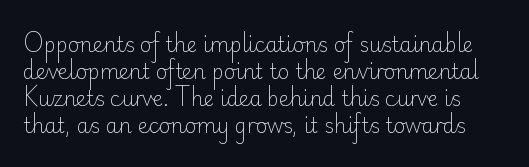
Anything drawn beneath the words? Only blank space. How are the letters spaced? Ordinarily, with no added tracking. No extra ink here — the face is not bold. Summary of vertical rhythm: regular, with standard interline spacing. The letters stand upright; this is a roman face.
